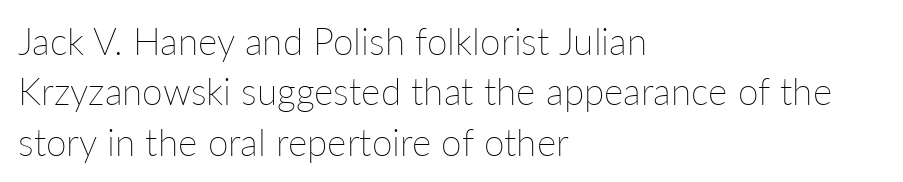
{"italic": "no", "bold": "no", "weight": "thin", "width": "normal", "stroke_contrast": "low", "x_height": "medium", "monospaced": "no", "underline": "no", "align": "left", "line_spacing": "normal", "line_spacing_ratio": 1.36, "letter_spacing": "normal", "letter_spacing_em": 0.0, "glyph_px": 37}
